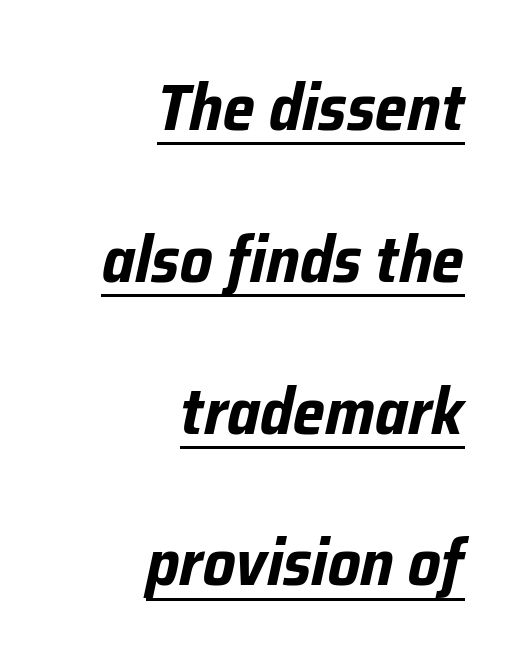
The image shows 66 px bold, condensed type, italic (leaning right); set right-aligned, loose line spacing (2.3x), normal letter spacing, underlined; low stroke contrast and a medium x-height.
